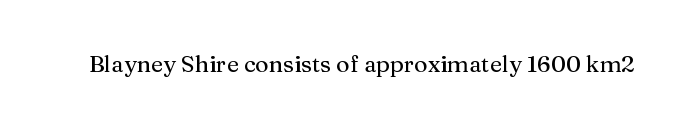
Each word holds together tightly as a unit, with standard inter-letter gaps. Posture: upright roman. The specimen omits any rule beneath the text block's lines.
